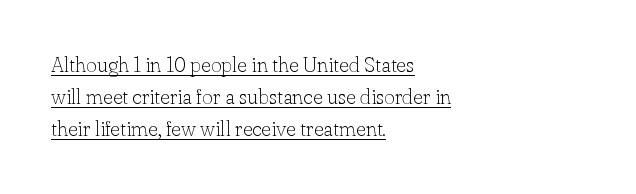
The image shows 21 px text type, upright; set left-aligned, normal line spacing (1.53x), normal letter spacing, underlined.
